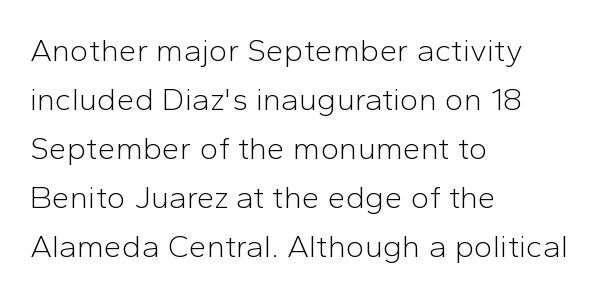
The typography opts for an upright posture over an oblique one. I'd call this a sans setting — the letters go barefoot. Caption: multi-line text, flush left, ragged right. Underlining? Definitely not there. The designer left line spacing at the default.
